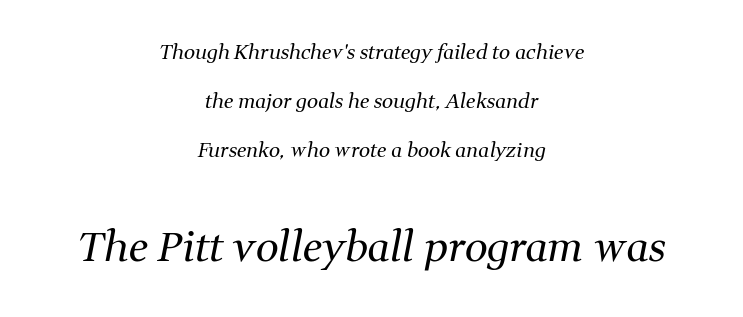
Q: Is the text bold? A: No.
Q: Is the text italic (slanted)? A: Yes, it leans right by about 11 degrees.
Q: Is the typeface a serif or a sans-serif typeface? A: Serif.
Q: Is the text underlined? A: No.
Q: How is the paragraph aligned? A: Centered.
Q: Is the spacing between letters normal or unusually wide? A: Normal.
Q: Is the spacing between lines tight, normal or loose? A: Loose.
Q: Which block of text is set in a larger size, the first (top) or the second (bottom)? A: The second (bottom) one.
Q: Width (condensed, normal, or wide)? A: Normal.
Q: Stroke contrast? A: Medium.
Q: x-height? A: Medium.
Q: Monospaced? A: No.
